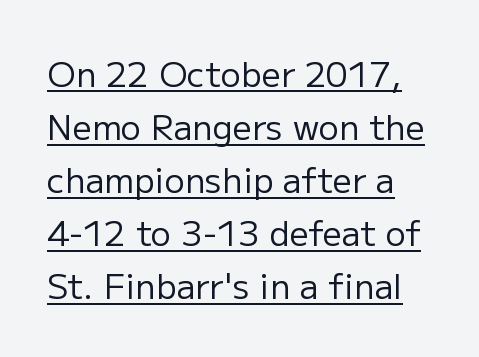
Q: Is the text bold? A: No.
Q: Is the text italic (slanted)? A: No, it is upright.
Q: Is the typeface a serif or a sans-serif typeface? A: Sans-serif.
Q: Is the text underlined? A: Yes.
Q: Is the spacing between letters normal or unusually wide? A: Normal.
Q: Is the spacing between lines tight, normal or loose? A: Normal.
Q: Width (condensed, normal, or wide)? A: Normal.
Q: Stroke contrast? A: Low.
Q: x-height? A: Medium.
Q: Monospaced? A: No.
